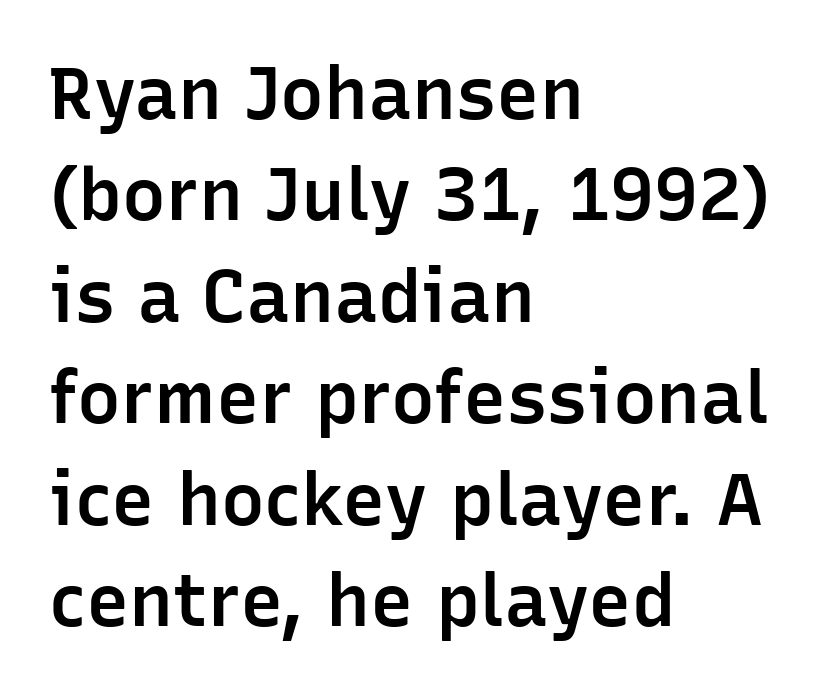
{"serif": "no", "italic": "no", "bold": "semi", "weight": "semibold", "width": "normal", "stroke_contrast": "low", "x_height": "medium", "monospaced": "no", "underline": "no", "align": "left", "line_spacing": "normal", "line_spacing_ratio": 1.39, "letter_spacing": "normal", "letter_spacing_em": 0.0, "glyph_px": 73}
